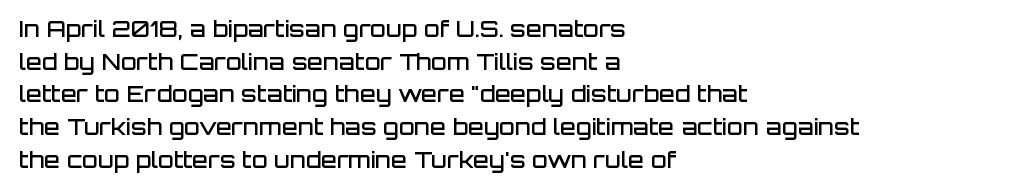
Q: Is the text bold? A: Semi-bold.
Q: Is the text italic (slanted)? A: No, it is upright.
Q: Is the text underlined? A: No.
Q: How is the paragraph aligned? A: Left-aligned.
Q: Is the spacing between letters normal or unusually wide? A: Normal.
Q: Is the spacing between lines tight, normal or loose? A: Normal.
